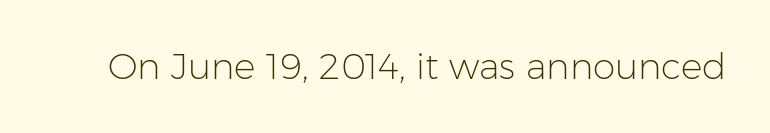
The image shows 36 px light sans-serif type, upright; set normal letter spacing, not underlined; low stroke contrast and a medium x-height.
